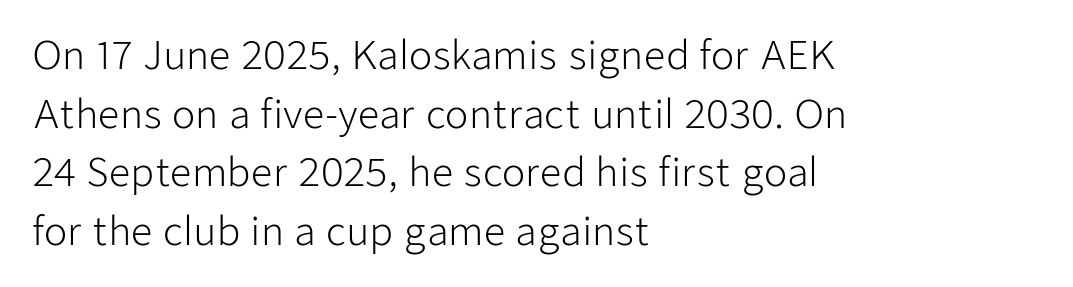
The image shows 38 px light sans-serif type, upright; set left-aligned, normal line spacing (1.54x), normal letter spacing, not underlined; low stroke contrast and a medium x-height.
